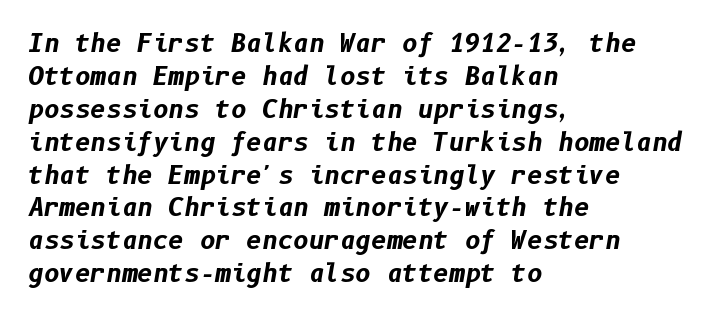
Q: Is the text bold? A: Yes.
Q: Is the text italic (slanted)? A: Yes, it leans right by about 10 degrees.
Q: Is the text underlined? A: No.
Q: How is the paragraph aligned? A: Left-aligned.
Q: Is the spacing between letters normal or unusually wide? A: Normal.
Q: Is the spacing between lines tight, normal or loose? A: Normal.
